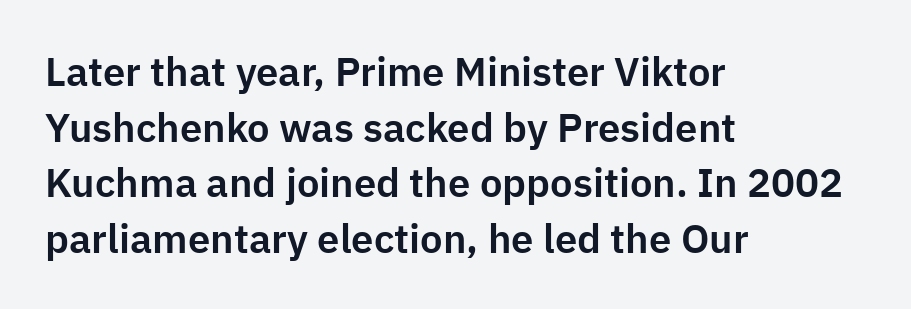
You could not count columns in this text — the font is proportionally spaced. Do the letters lean? They stand straight. Reading down the column, the eye jumps a familiar distance to each next line. Just letters on the line, the space beneath them empty.
